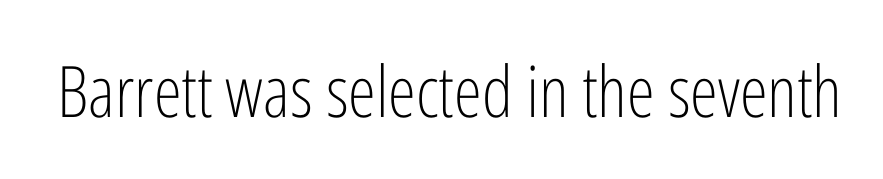
The image shows 71 px light, condensed sans-serif type, upright; set normal letter spacing, not underlined; low stroke contrast and a medium x-height.
